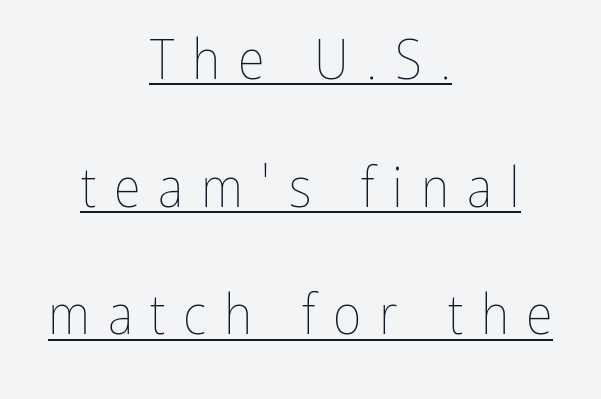
Stroke thickness stays within the range of a standard reading face or lighter. The vertical gap from one line to the next is large. The letterforms stand isolated, each surrounded by extra space. The passage shown is typed in a proportional face where columns would drift. Check the space under the baseline: a stroke is drawn there.
